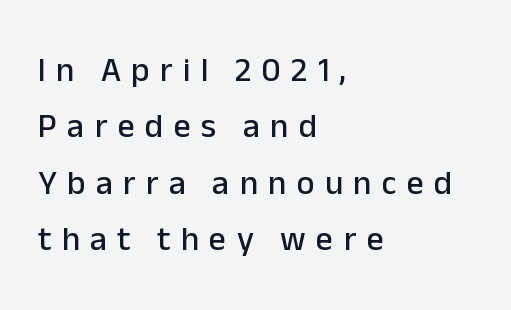
Unlike italic type, these characters show no tilt at all. In terms of letterform style, serifs are entirely absent. Words appear elongated and porous because spacing is wide. Leading matches the norm, producing a regular column.
